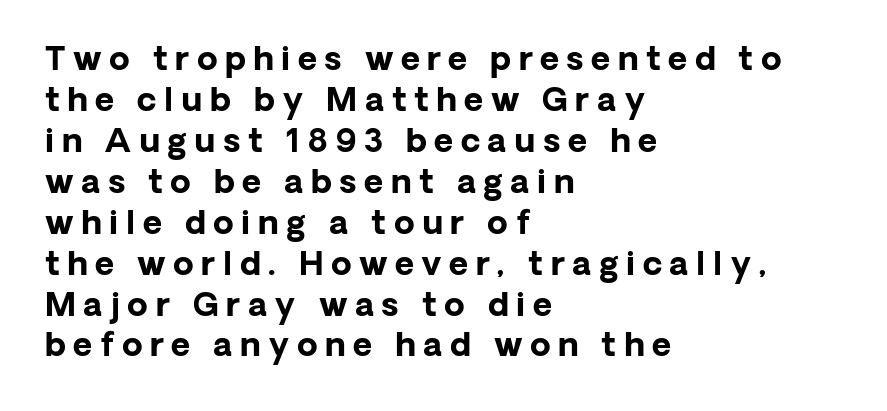
{"serif": "no", "italic": "no", "bold": "yes", "weight": "bold", "width": "normal", "stroke_contrast": "low", "x_height": "medium", "monospaced": "no", "underline": "no", "align": "left", "line_spacing_ratio": 1.24, "letter_spacing": "wide", "letter_spacing_em": 0.23, "glyph_px": 33}
